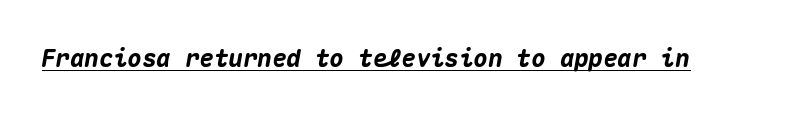
{"italic": "yes", "lean": "right", "slant_degrees": 10, "bold": "yes", "underline": "yes", "letter_spacing": "normal", "letter_spacing_em": 0.0, "glyph_px": 24}
